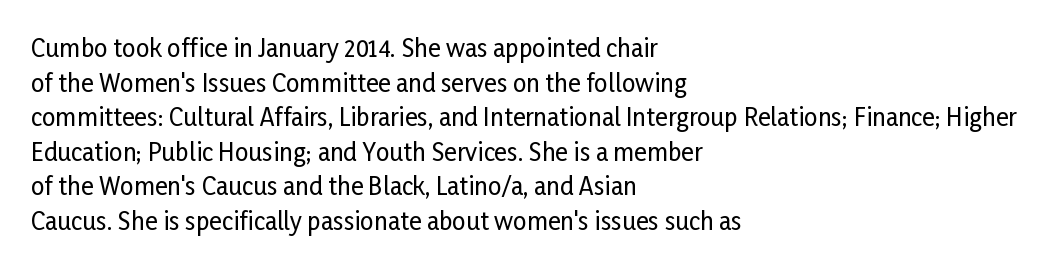
{"italic": "no", "underline": "no", "align": "left", "line_spacing": "normal", "line_spacing_ratio": 1.44, "letter_spacing": "normal", "letter_spacing_em": 0.0, "glyph_px": 24}
